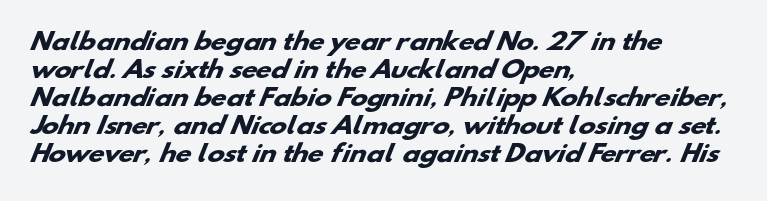
Q: Is the text bold? A: Yes.
Q: Is the text underlined? A: No.
Q: How is the paragraph aligned? A: Left-aligned.
Q: Is the spacing between letters normal or unusually wide? A: Normal.
